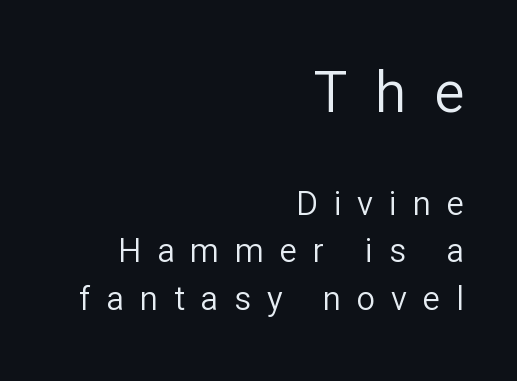
{"serif": "no", "italic": "no", "bold": "no", "weight": "regular", "width": "normal", "stroke_contrast": "low", "x_height": "medium", "monospaced": "no", "underline": "no", "align": "right", "line_spacing": "normal", "line_spacing_ratio": 1.44, "letter_spacing": "wide", "letter_spacing_em": 0.48, "larger_block": "first", "size_ratio": 1.73, "glyph_px": 57}
